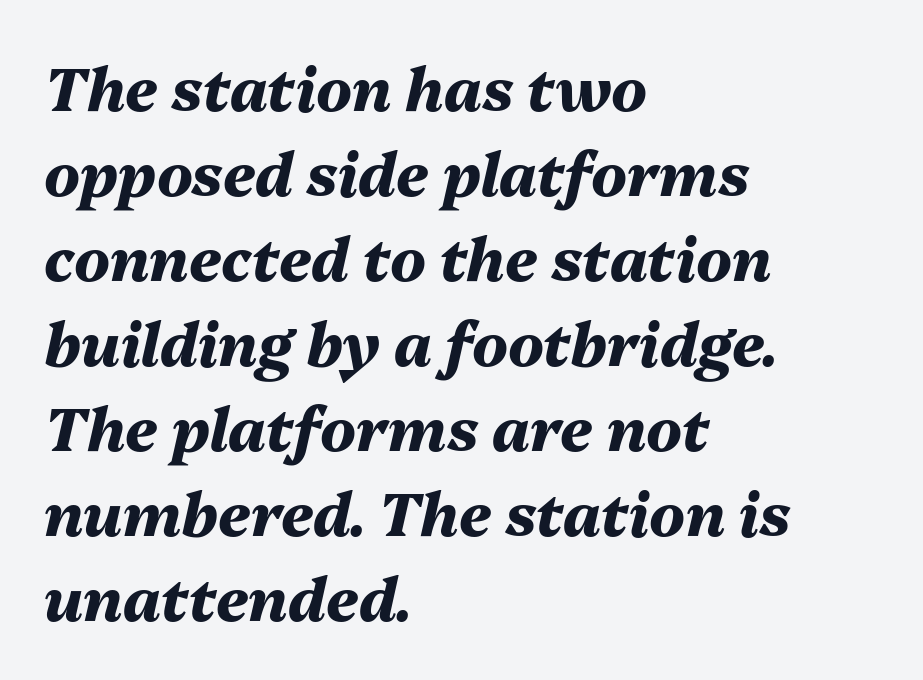
The image shows 59 px heavy type, italic (leaning right); set left-aligned, normal line spacing (1.44x), normal letter spacing, not underlined; medium stroke contrast and a medium x-height.
